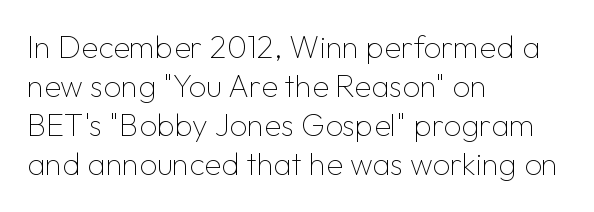
There is no visible air inserted between adjacent glyphs. Line beginnings align vertically; line endings do not. A typesetter would call this proportional, since set widths differ per character. Examine the stroke ends and you'll find no serifs. Notice how the stems are strictly vertical — no italics here. In terms of leading, this rendering sits right in the middle.
